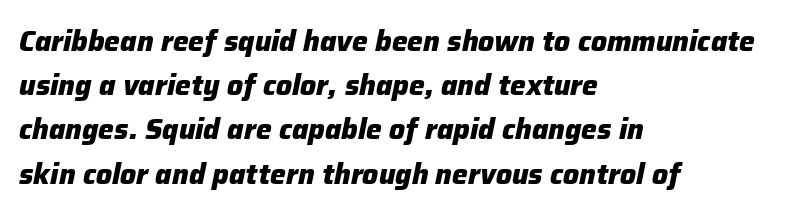
Set as a true bold cut, around the 700 mark. Honestly, the row spacing looks completely unremarkable. The ragged edge is on the right, which tells us the setting is flush left. You can tell it's italic because the verticals aren't actually vertical. The passage shown has conventional tracking throughout.
